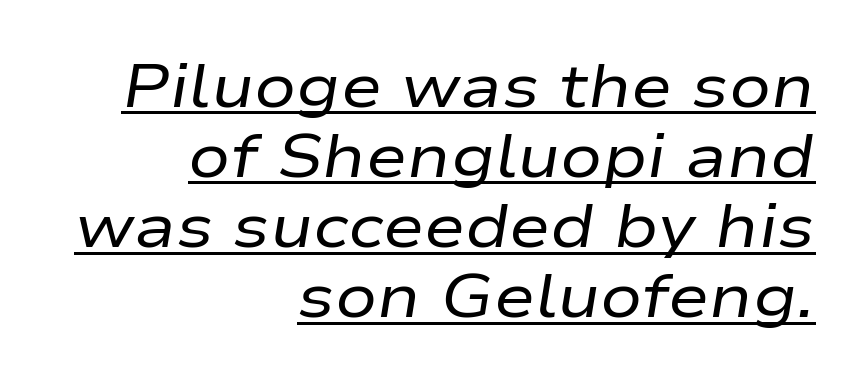
The image shows 62 px regular-weight, wide type, italic (leaning right); set right-aligned, tight line spacing (1.13x), normal letter spacing, underlined; low stroke contrast and a medium x-height.
